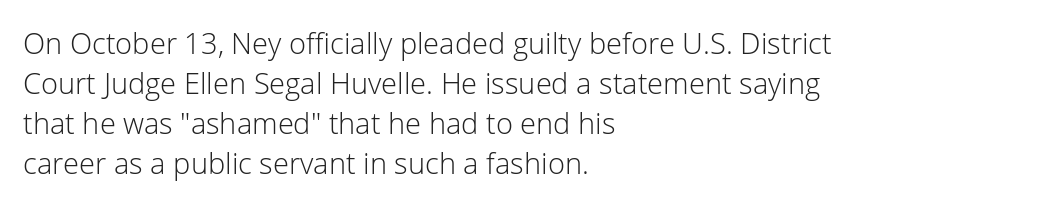
These lines stack with their left ends in a neat column. This is not heavy type; no bold has been used. Quick note: interline space is typical. The axis of the letterforms is exactly vertical. This sample has the flowing, uneven cadence of proportional lettering.
